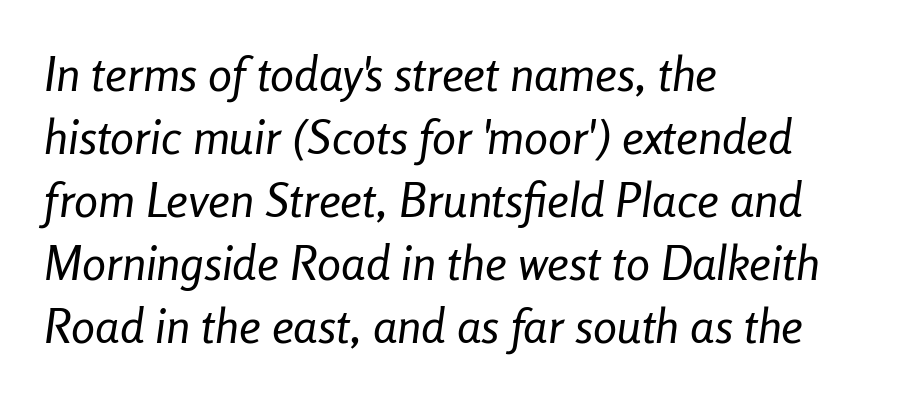
Q: Is the text bold? A: No.
Q: Is the text italic (slanted)? A: Yes, it leans right by about 8 degrees.
Q: Is the text underlined? A: No.
Q: How is the paragraph aligned? A: Left-aligned.
Q: Is the spacing between letters normal or unusually wide? A: Normal.
Q: Is the spacing between lines tight, normal or loose? A: Normal.
Q: Width (condensed, normal, or wide)? A: Condensed.
Q: Stroke contrast? A: Low.
Q: x-height? A: Medium.
Q: Monospaced? A: No.
